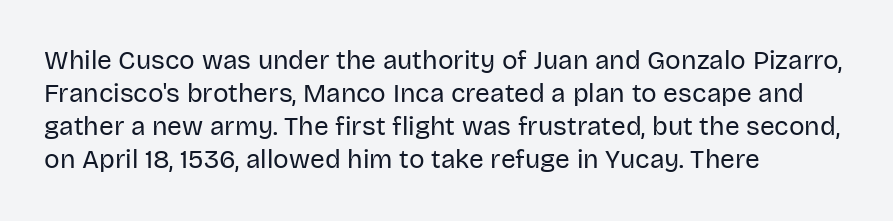
{"italic": "no", "bold": "no", "underline": "no", "align": "left", "line_spacing": "normal", "line_spacing_ratio": 1.27, "letter_spacing": "normal", "letter_spacing_em": 0.0, "glyph_px": 26}
